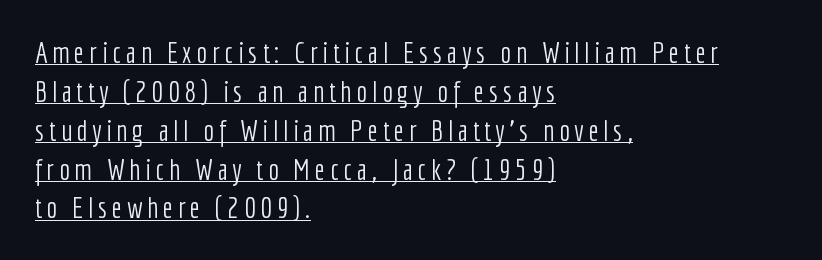
Every word sits above its own underline. The letters advance in unequal steps, a hallmark of proportional type. Nothing sits at the stroke ends, so this counts as sans-serif. This sample keeps an unexceptional amount of space between lines. The paragraph has a hard left edge and a soft right edge.
